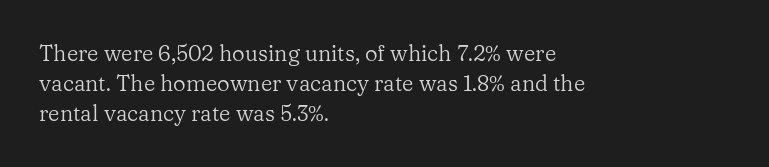
The letterforms sit shoulder to shoulder at normal distance. The space directly below the letters is spotless. Counters stay open thanks to moderate or lighter strokes. The vertical gap from one line to the next is medium. Ascenders rise straight up at ninety degrees. The ragged edge is on the right, which tells us the setting is flush left.
